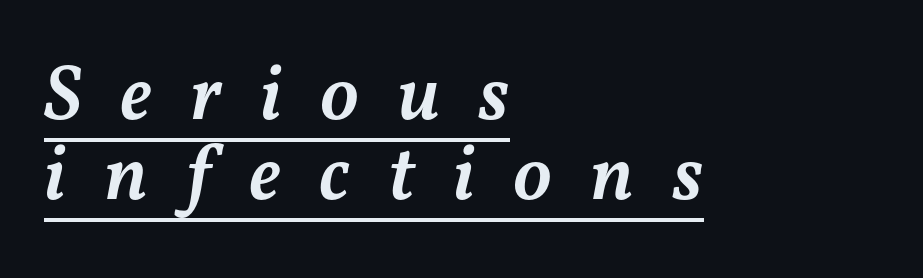
These lines carry some extra weight — a demibold, not a full bold. You could only call the tracking loose — the letters float apart. Italic? Definitely — the glyphs are oblique. The face used here is proportionally spaced, like ordinary book or web type.
